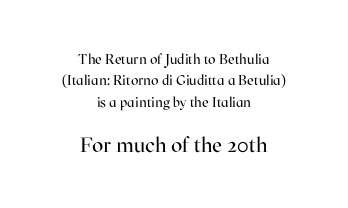
{"italic": "no", "bold": "no", "underline": "no", "align": "center", "line_spacing": "normal", "line_spacing_ratio": 1.52, "letter_spacing": "normal", "letter_spacing_em": 0.0, "larger_block": "second", "size_ratio": 1.5, "glyph_px": 21}
